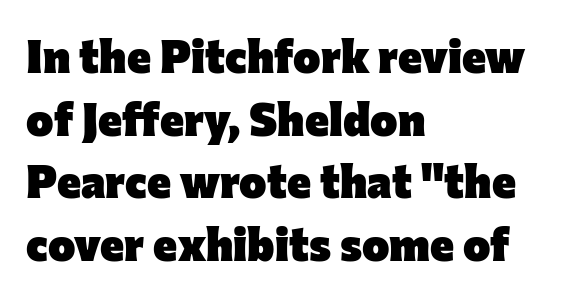
Q: Is the text bold? A: Yes.
Q: Is the text italic (slanted)? A: No, it is upright.
Q: Is the typeface a serif or a sans-serif typeface? A: Sans-serif.
Q: Is the text underlined? A: No.
Q: How is the paragraph aligned? A: Left-aligned.
Q: Is the spacing between letters normal or unusually wide? A: Normal.
Q: Is the spacing between lines tight, normal or loose? A: Normal.
Q: Width (condensed, normal, or wide)? A: Normal.
Q: Stroke contrast? A: Low.
Q: x-height? A: Medium.
Q: Monospaced? A: No.
